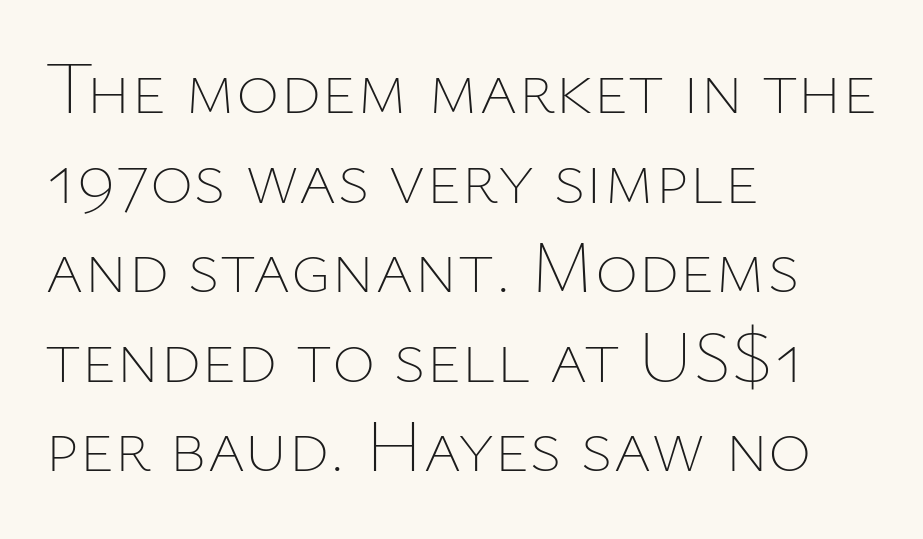
{"italic": "no", "bold": "no", "weight": "thin", "width": "normal", "stroke_contrast": "low", "x_height": "medium", "monospaced": "no", "underline": "no", "align": "left", "line_spacing_ratio": 1.21, "letter_spacing": "normal", "letter_spacing_em": 0.0, "glyph_px": 74}
